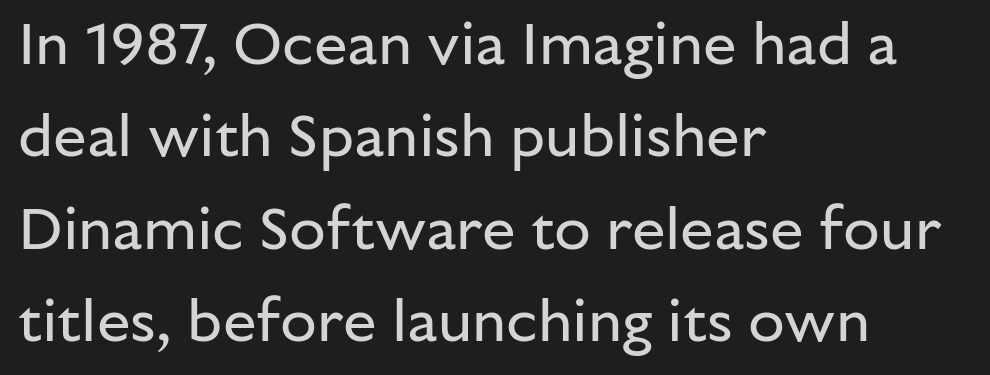
{"serif": "no", "italic": "no", "bold": "no", "weight": "regular", "width": "normal", "stroke_contrast": "low", "x_height": "medium", "monospaced": "no", "underline": "no", "align": "left", "line_spacing": "normal", "line_spacing_ratio": 1.54, "letter_spacing": "normal", "letter_spacing_em": 0.0, "glyph_px": 60}
